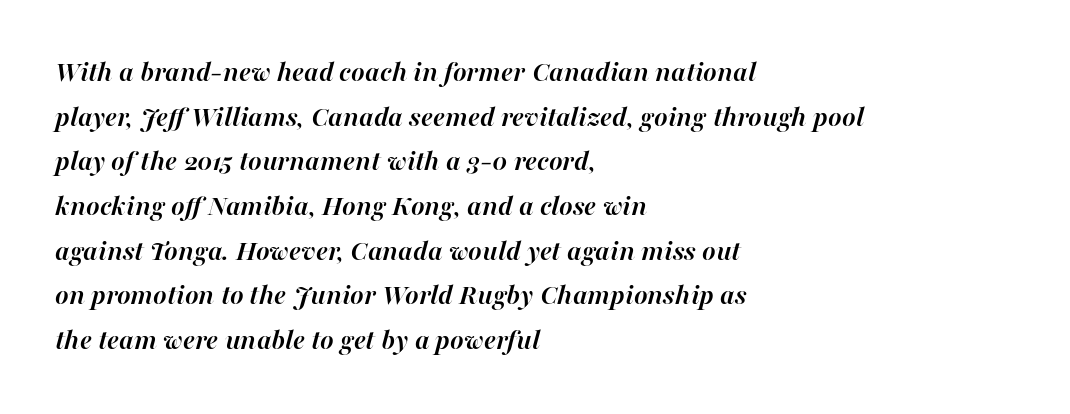
The image shows 29 px semibold type, italic (leaning right); set left-aligned, normal line spacing (1.54x), normal letter spacing, not underlined; high stroke contrast and a medium x-height.
